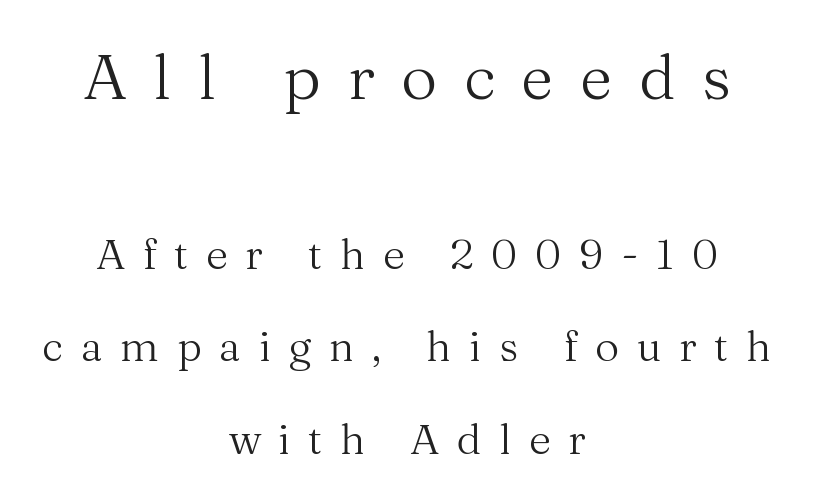
The image shows 63 px regular-weight serif type, upright; set centered, loose line spacing (2.21x), unusually wide letter spacing (+0.42 em), not underlined; the first (top) block is 1.5x larger; medium stroke contrast and a medium x-height.
